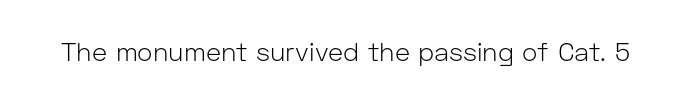
A roman cut, with each character standing at attention. Decoration check: the copy has no underline. The gaps between neighbouring characters are ordinary and unremarkable. Bold? No — there's no thickening of the strokes.
